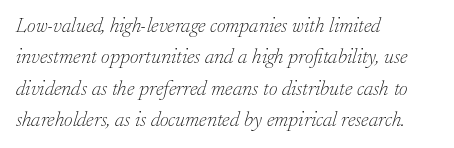
Honestly, there is no underline to notice here at all. The vertical gap from one line to the next is medium. No extra tracking has been applied to these lines. The letters are slanted; this is an italic face. This rendering uses left alignment, leaving the right contour irregular. Weight: regular or lighter.
